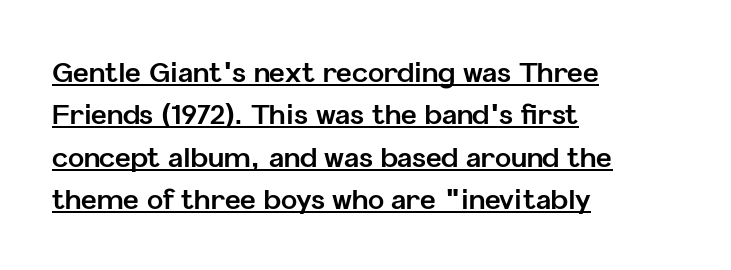
Honestly, the letter spacing is just normal — you wouldn't notice it. The letters stand upright; this is a roman face. Each glyph is drawn with heavy, bold strokes. These lines stack with their left ends in a neat column. You can see a thin bar hugging the bottom of the glyphs.
